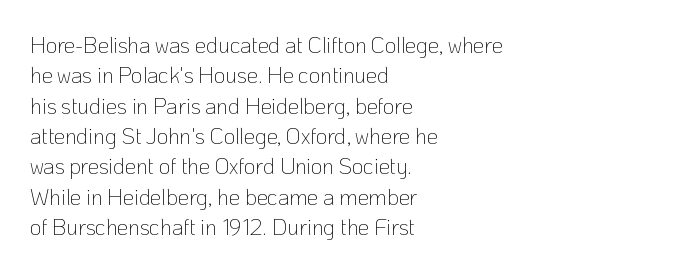
The image shows 22 px text type, upright; set left-aligned, normal line spacing (1.38x), normal letter spacing, not underlined.
